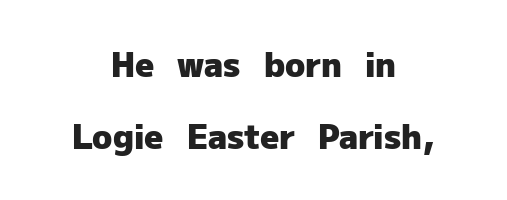
The image shows 33 px heavy sans-serif type, upright; set centered, loose line spacing (2.18x), normal letter spacing, not underlined; low stroke contrast and a medium x-height.
